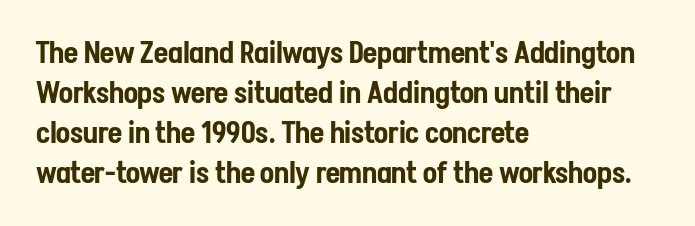
{"serif": "no", "italic": "no", "width": "condensed", "stroke_contrast": "low", "x_height": "medium", "monospaced": "no", "underline": "no", "align": "left", "line_spacing": "normal", "line_spacing_ratio": 1.38, "letter_spacing": "normal", "letter_spacing_em": 0.0, "glyph_px": 29}
